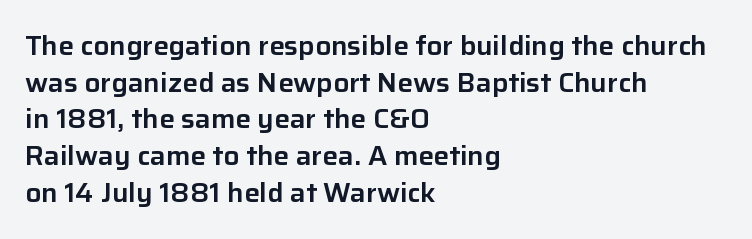
Here the glyphs are tracked normally, forming tight word shapes. Upright lettering throughout. Underline: absent. The lines are quadded left.
